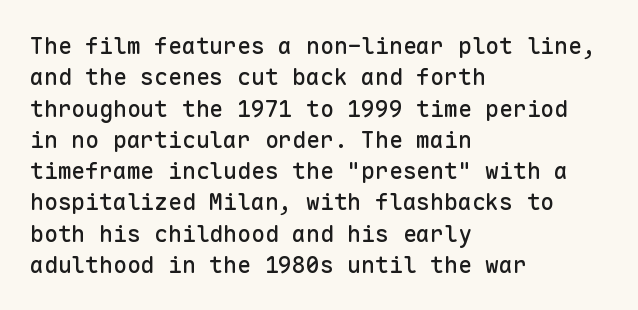
Q: Is the text italic (slanted)? A: No, it is upright.
Q: Is the text underlined? A: No.
Q: How is the paragraph aligned? A: Left-aligned.
Q: Is the spacing between letters normal or unusually wide? A: Normal.
Q: Is the spacing between lines tight, normal or loose? A: Normal.
